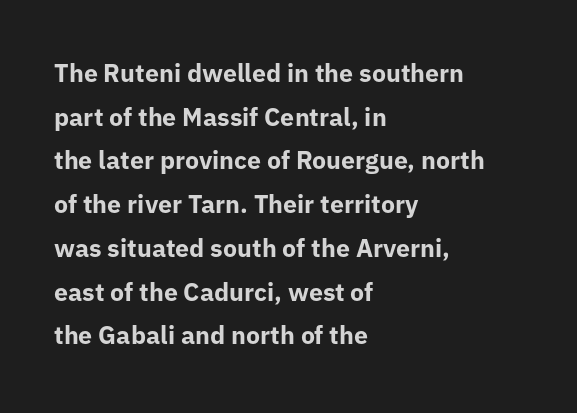
{"italic": "no", "bold": "yes", "underline": "no", "align": "left", "line_spacing_ratio": 1.75, "letter_spacing": "normal", "letter_spacing_em": 0.0, "glyph_px": 25}
